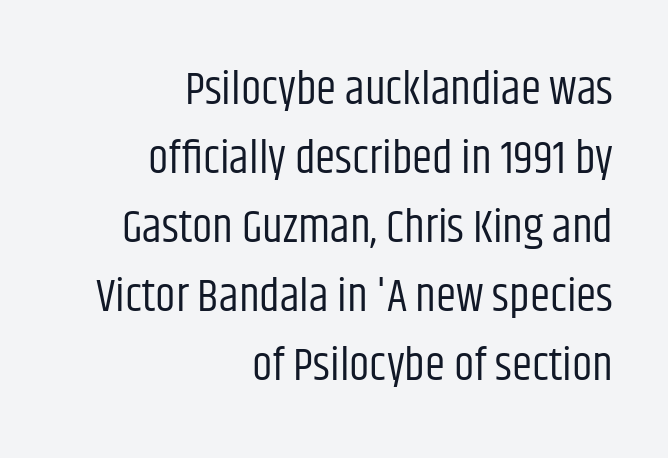
The rendering shows plain stroke endings on the letterforms — a sans-serif design. Letters rest on an invisible, unmarked baseline. The passage is arranged like a letterhead date or caption credit — flush right. Students, observe: this is what conventionally led text looks like. A light-to-regular cut is what we see here.
